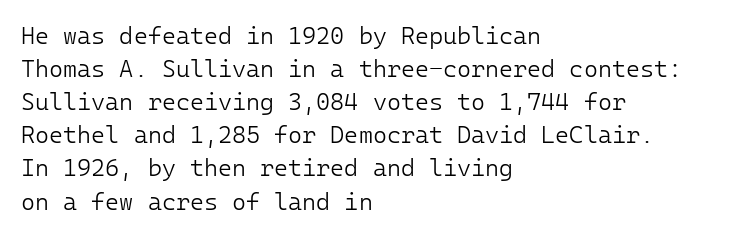
{"italic": "no", "bold": "no", "underline": "no", "align": "left", "line_spacing": "normal", "line_spacing_ratio": 1.38, "letter_spacing": "normal", "letter_spacing_em": 0.0, "glyph_px": 24}
